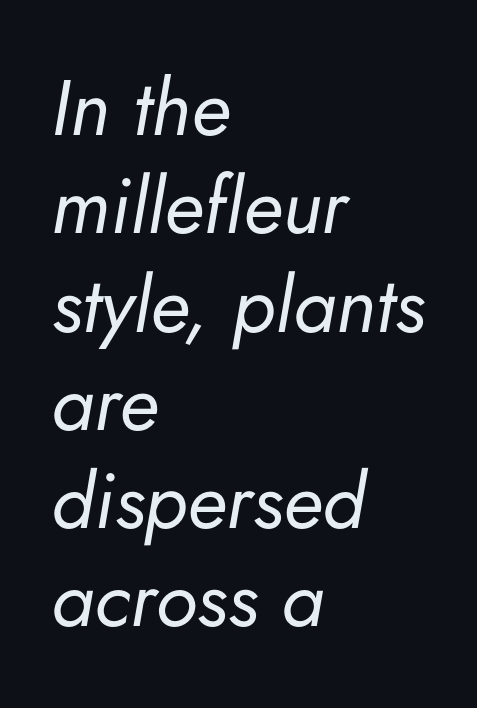
{"italic": "yes", "lean": "right", "slant_degrees": 5, "bold": "no", "weight": "regular", "width": "normal", "stroke_contrast": "low", "x_height": "small", "monospaced": "no", "underline": "no", "align": "left", "line_spacing": "normal", "line_spacing_ratio": 1.26, "letter_spacing": "normal", "letter_spacing_em": 0.0, "glyph_px": 78}
